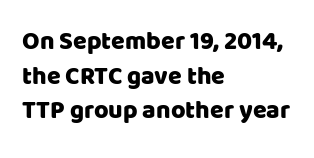
{"italic": "no", "underline": "no", "align": "left", "line_spacing": "normal", "line_spacing_ratio": 1.39, "letter_spacing": "normal", "letter_spacing_em": 0.0, "glyph_px": 25}
